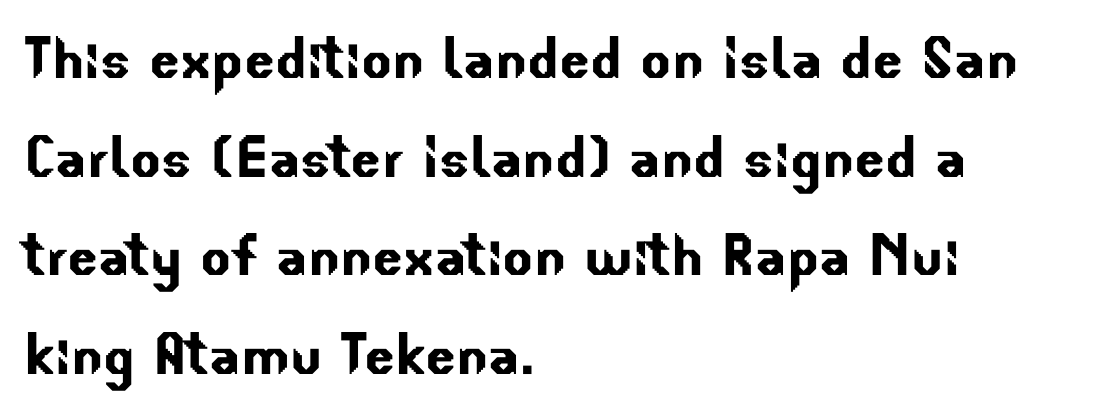
Q: Is the typeface a serif or a sans-serif typeface? A: Sans-serif.
Q: Is the text underlined? A: No.
Q: How is the paragraph aligned? A: Left-aligned.
Q: Is the spacing between letters normal or unusually wide? A: Normal.
Q: Is the spacing between lines tight, normal or loose? A: Normal.
Q: Width (condensed, normal, or wide)? A: Normal.
Q: Stroke contrast? A: Low.
Q: x-height? A: Small.
Q: Monospaced? A: No.
